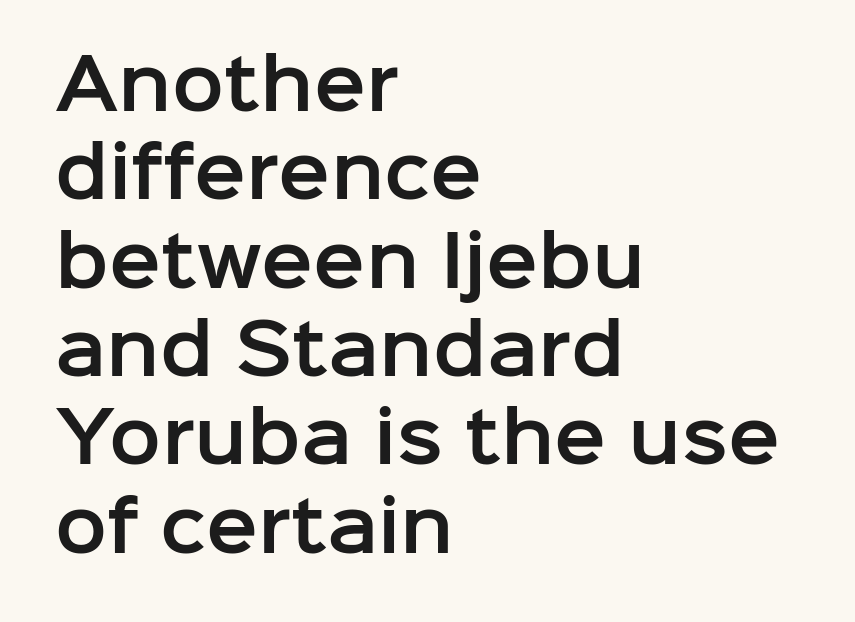
Q: Is the text italic (slanted)? A: No, it is upright.
Q: Is the typeface a serif or a sans-serif typeface? A: Sans-serif.
Q: Is the text underlined? A: No.
Q: How is the paragraph aligned? A: Left-aligned.
Q: Is the spacing between letters normal or unusually wide? A: Normal.
Q: Is the spacing between lines tight, normal or loose? A: Normal.
Q: Width (condensed, normal, or wide)? A: Normal.
Q: Stroke contrast? A: Low.
Q: x-height? A: Medium.
Q: Monospaced? A: No.
